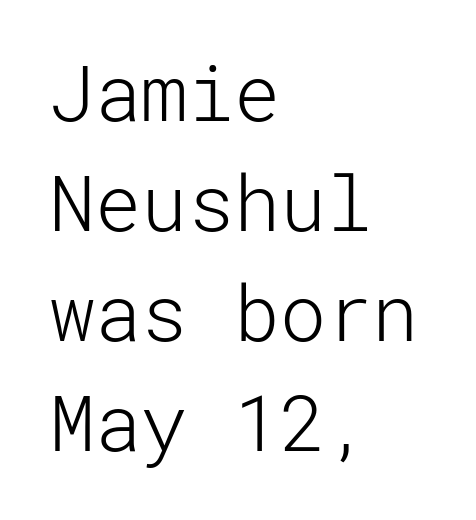
Tracking value appears to be zero — textbook default spacing. In CSS terms this would be text-align: left. The typeface has the unassuming heft of standard copy or less. Letters rest on an invisible, unmarked baseline.
